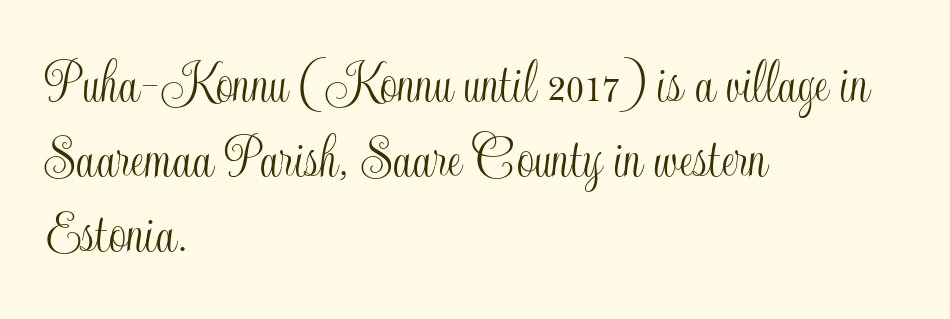
The image shows 62 px condensed type; set left-aligned, line spacing 1.21x, normal letter spacing, not underlined; a small x-height.
